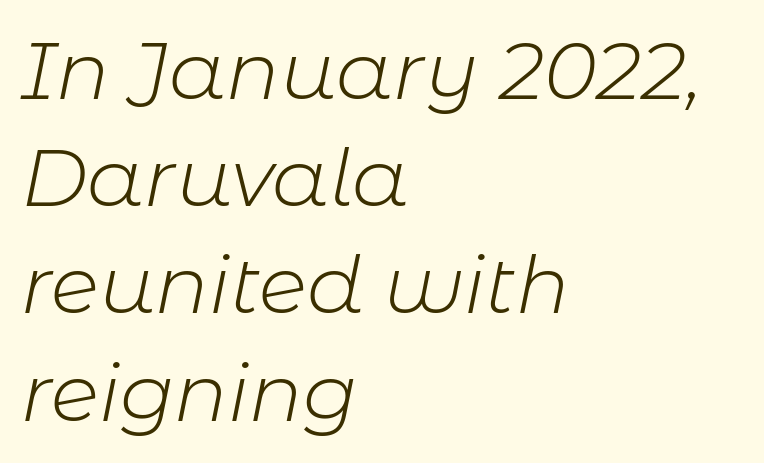
Q: Is the text bold? A: No.
Q: Is the text italic (slanted)? A: Yes, it leans right by about 11 degrees.
Q: Is the text underlined? A: No.
Q: How is the paragraph aligned? A: Left-aligned.
Q: Is the spacing between letters normal or unusually wide? A: Normal.
Q: Is the spacing between lines tight, normal or loose? A: Normal.
Q: Width (condensed, normal, or wide)? A: Normal.
Q: Stroke contrast? A: Low.
Q: x-height? A: Medium.
Q: Monospaced? A: No.
